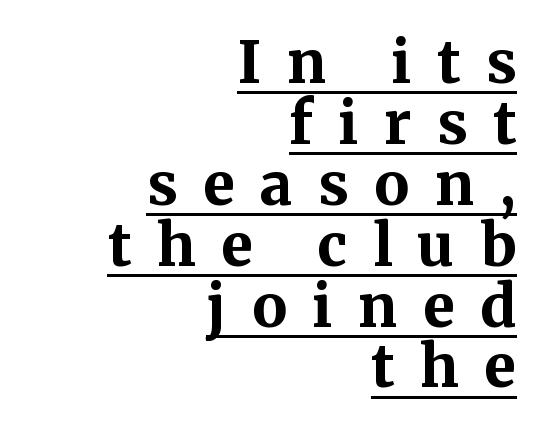
Q: Is the text bold? A: Yes.
Q: Is the text italic (slanted)? A: No, it is upright.
Q: Is the typeface a serif or a sans-serif typeface? A: Serif.
Q: Is the text underlined? A: Yes.
Q: How is the paragraph aligned? A: Right-aligned.
Q: Is the spacing between letters normal or unusually wide? A: Unusually wide.
Q: Is the spacing between lines tight, normal or loose? A: Tight.
Q: Width (condensed, normal, or wide)? A: Normal.
Q: Stroke contrast? A: Medium.
Q: x-height? A: Medium.
Q: Monospaced? A: No.
